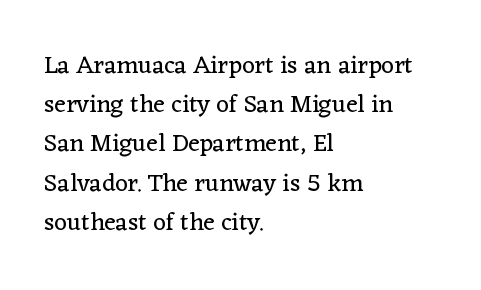
Q: Is the text bold? A: No.
Q: Is the text italic (slanted)? A: No, it is upright.
Q: Is the text underlined? A: No.
Q: How is the paragraph aligned? A: Left-aligned.
Q: Is the spacing between letters normal or unusually wide? A: Normal.
Q: Is the spacing between lines tight, normal or loose? A: Normal.
